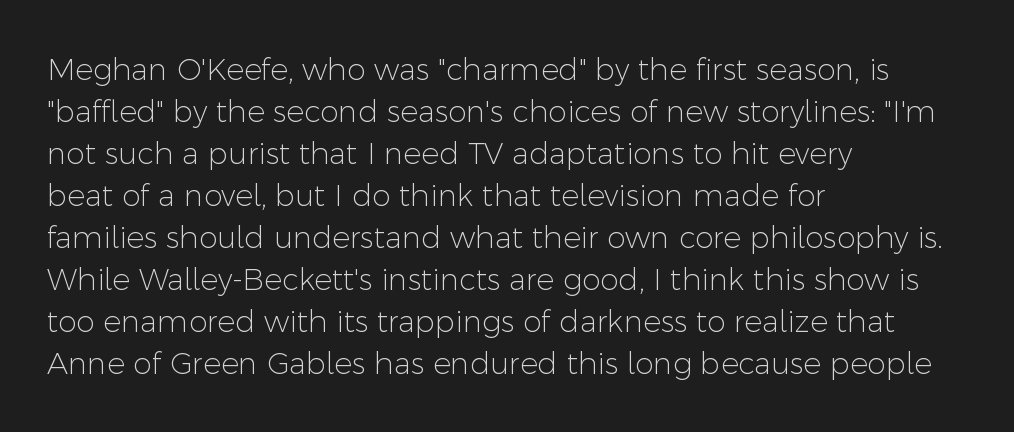
Q: Is the text bold? A: No.
Q: Is the text italic (slanted)? A: No, it is upright.
Q: Is the typeface a serif or a sans-serif typeface? A: Sans-serif.
Q: Is the text underlined? A: No.
Q: How is the paragraph aligned? A: Left-aligned.
Q: Is the spacing between letters normal or unusually wide? A: Normal.
Q: Is the spacing between lines tight, normal or loose? A: Normal.
Q: Width (condensed, normal, or wide)? A: Normal.
Q: Stroke contrast? A: Low.
Q: x-height? A: Medium.
Q: Monospaced? A: No.
